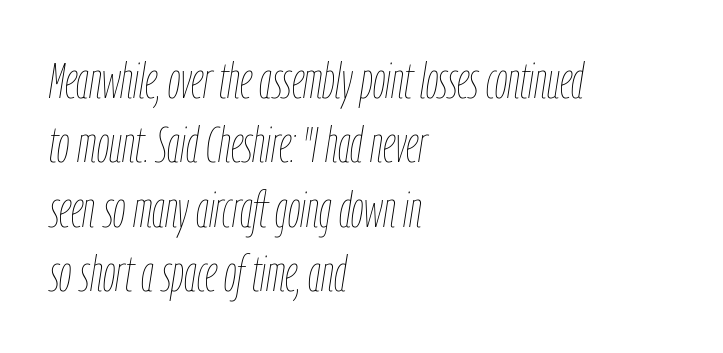
Q: Is the text bold? A: No.
Q: Is the text italic (slanted)? A: Yes, it leans right by about 9 degrees.
Q: Is the text underlined? A: No.
Q: How is the paragraph aligned? A: Left-aligned.
Q: Is the spacing between letters normal or unusually wide? A: Normal.
Q: Is the spacing between lines tight, normal or loose? A: Normal.
Q: Width (condensed, normal, or wide)? A: Condensed.
Q: Stroke contrast? A: Low.
Q: x-height? A: Medium.
Q: Monospaced? A: No.
